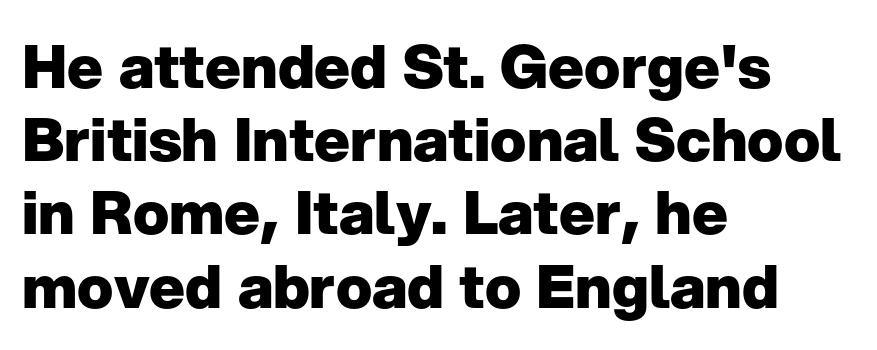
Q: Is the text bold? A: Yes.
Q: Is the text italic (slanted)? A: No, it is upright.
Q: Is the typeface a serif or a sans-serif typeface? A: Sans-serif.
Q: Is the text underlined? A: No.
Q: How is the paragraph aligned? A: Left-aligned.
Q: Is the spacing between letters normal or unusually wide? A: Normal.
Q: Width (condensed, normal, or wide)? A: Normal.
Q: Stroke contrast? A: Low.
Q: x-height? A: Medium.
Q: Monospaced? A: No.
